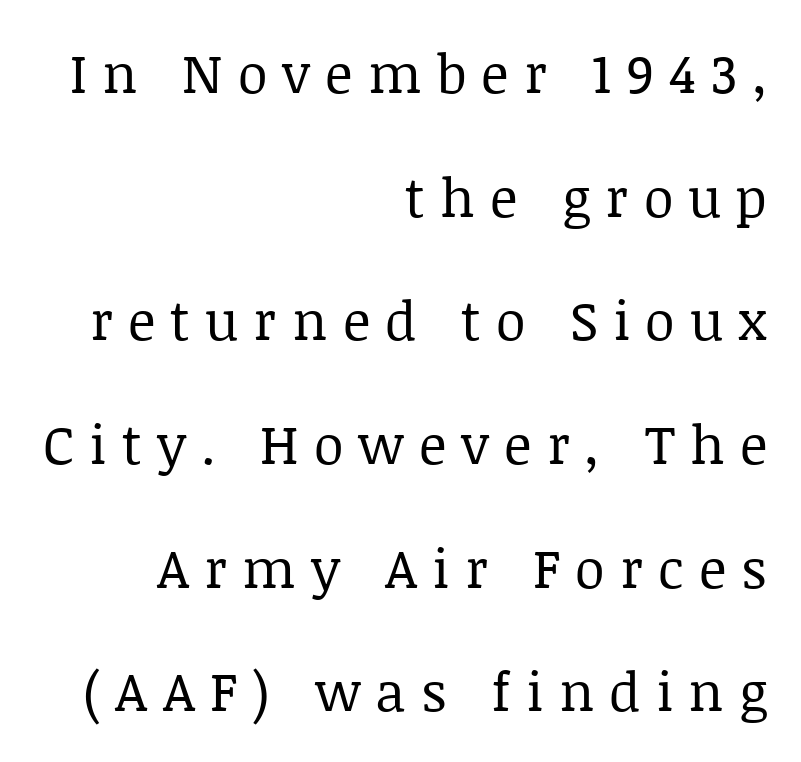
The image shows 54 px regular-weight serif type, upright; set right-aligned, loose line spacing (2.29x), unusually wide letter spacing (+0.28 em), not underlined; low stroke contrast and a large x-height.
